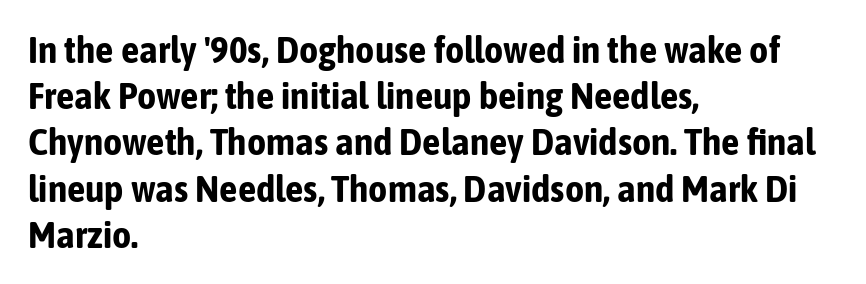
The image shows 37 px bold, condensed sans-serif type, upright; set left-aligned, normal line spacing (1.25x), normal letter spacing, not underlined; low stroke contrast and a medium x-height.
